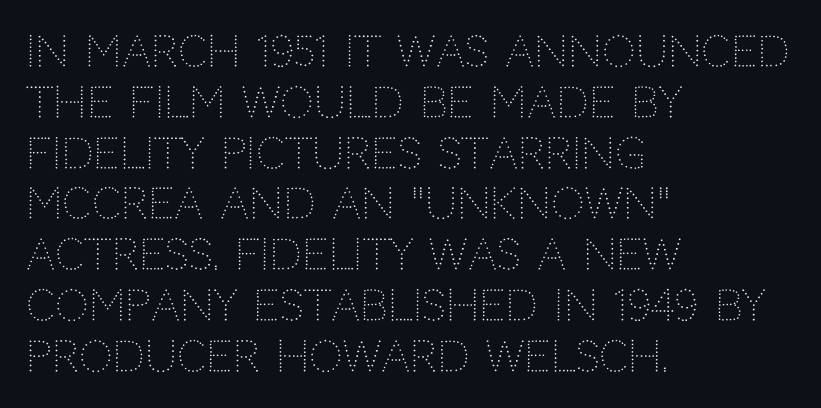
Q: Is the text bold? A: No.
Q: Is the text italic (slanted)? A: No, it is upright.
Q: Is the typeface a serif or a sans-serif typeface? A: Sans-serif.
Q: Is the text underlined? A: No.
Q: How is the paragraph aligned? A: Left-aligned.
Q: Is the spacing between letters normal or unusually wide? A: Normal.
Q: Width (condensed, normal, or wide)? A: Normal.
Q: Stroke contrast? A: Low.
Q: x-height? A: Large.
Q: Monospaced? A: No.
